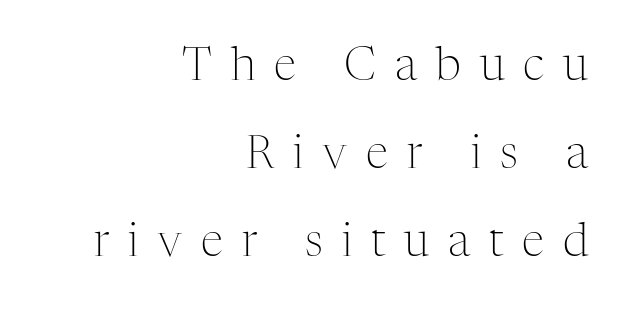
{"serif": "yes", "italic": "no", "bold": "no", "weight": "light", "width": "normal", "stroke_contrast": "medium", "x_height": "medium", "monospaced": "no", "underline": "no", "align": "right", "line_spacing": "loose", "line_spacing_ratio": 1.96, "letter_spacing": "wide", "letter_spacing_em": 0.42, "glyph_px": 45}
